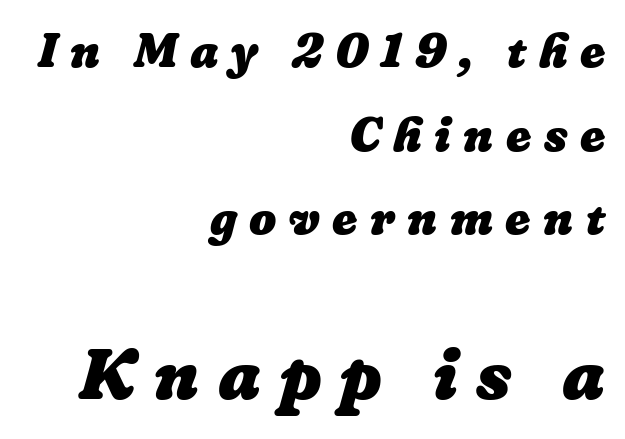
Q: Is the text bold? A: Yes.
Q: Is the text italic (slanted)? A: Yes, it leans right by about 16 degrees.
Q: Is the text underlined? A: No.
Q: How is the paragraph aligned? A: Right-aligned.
Q: Is the spacing between letters normal or unusually wide? A: Unusually wide.
Q: Which block of text is set in a larger size, the first (top) or the second (bottom)? A: The second (bottom) one.
Q: Width (condensed, normal, or wide)? A: Normal.
Q: Stroke contrast? A: Low.
Q: x-height? A: Medium.
Q: Monospaced? A: No.
